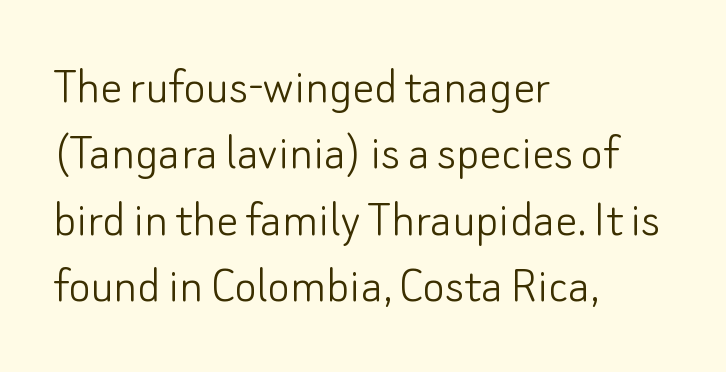
{"serif": "no", "italic": "no", "bold": "no", "weight": "light", "width": "normal", "stroke_contrast": "low", "x_height": "small", "monospaced": "no", "underline": "no", "align": "left", "line_spacing_ratio": 1.23, "letter_spacing": "normal", "letter_spacing_em": 0.0, "glyph_px": 54}
